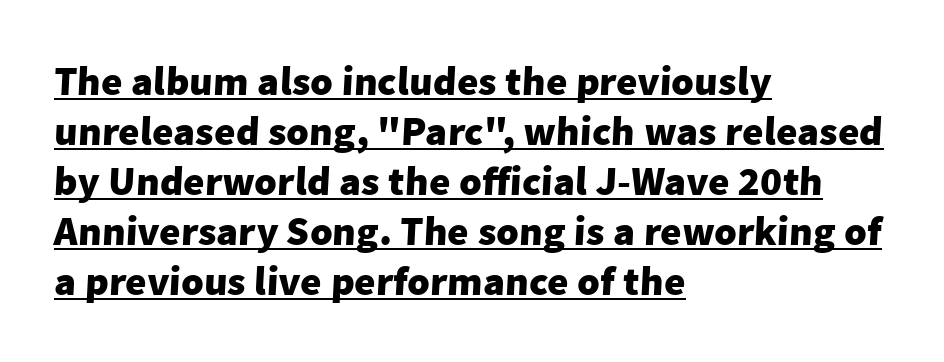
Q: Is the text bold? A: Yes.
Q: Is the typeface a serif or a sans-serif typeface? A: Sans-serif.
Q: Is the text underlined? A: Yes.
Q: How is the paragraph aligned? A: Left-aligned.
Q: Is the spacing between letters normal or unusually wide? A: Normal.
Q: Width (condensed, normal, or wide)? A: Normal.
Q: Stroke contrast? A: Low.
Q: x-height? A: Medium.
Q: Monospaced? A: No.
